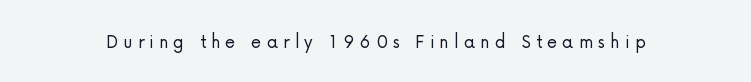
{"italic": "no", "bold": "no", "underline": "no", "letter_spacing": "wide", "letter_spacing_em": 0.25, "glyph_px": 21}
